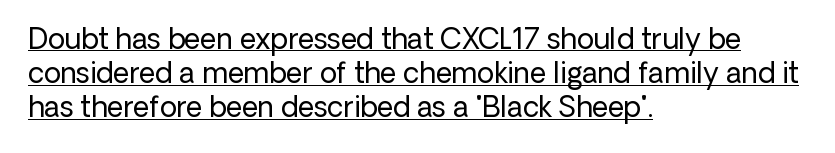
Nope, no serifs anywhere on these letters. Designer's note — italics off, roman on. Has an underline been added? It has. In terms of letterspacing, this is plain default setting.
